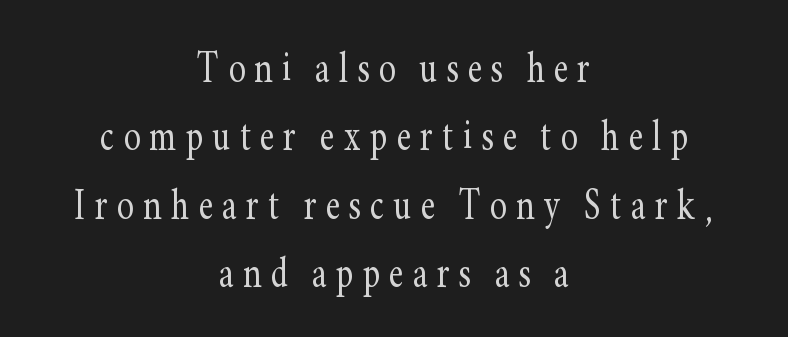
{"serif": "yes", "italic": "no", "bold": "no", "weight": "light", "width": "condensed", "stroke_contrast": "low", "x_height": "small", "monospaced": "no", "underline": "no", "align": "center", "line_spacing": "normal", "line_spacing_ratio": 1.37, "glyph_px": 50}
